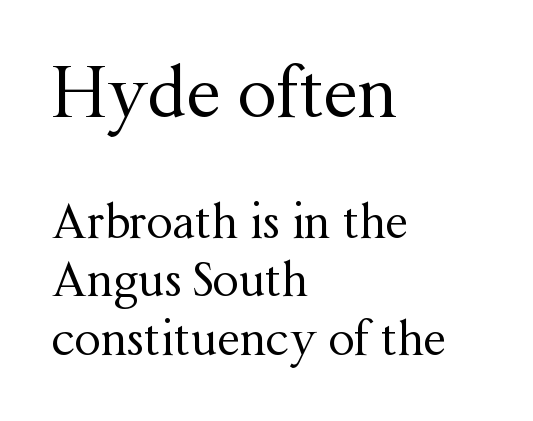
Q: Is the text bold? A: No.
Q: Is the text italic (slanted)? A: No, it is upright.
Q: Is the typeface a serif or a sans-serif typeface? A: Serif.
Q: Is the text underlined? A: No.
Q: How is the paragraph aligned? A: Left-aligned.
Q: Is the spacing between letters normal or unusually wide? A: Normal.
Q: Is the spacing between lines tight, normal or loose? A: Normal.
Q: Which block of text is set in a larger size, the first (top) or the second (bottom)? A: The first (top) one.
Q: Width (condensed, normal, or wide)? A: Normal.
Q: Stroke contrast? A: Medium.
Q: x-height? A: Medium.
Q: Monospaced? A: No.
